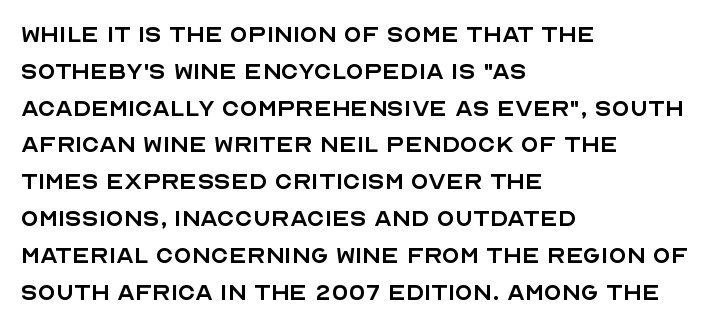
{"serif": "no", "italic": "no", "bold": "no", "weight": "regular", "width": "normal", "x_height": "large", "monospaced": "no", "underline": "no", "align": "left", "line_spacing": "normal", "line_spacing_ratio": 1.27, "letter_spacing": "normal", "letter_spacing_em": 0.0, "glyph_px": 29}
